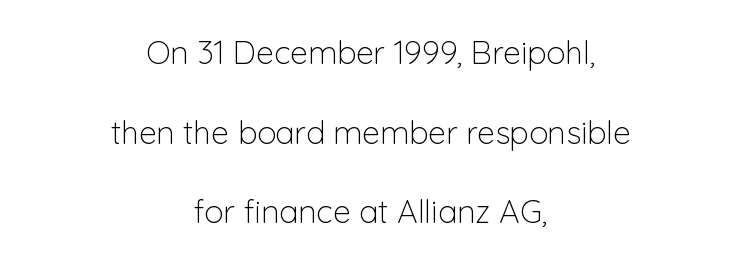
Q: Is the text bold? A: No.
Q: Is the text italic (slanted)? A: No, it is upright.
Q: Is the typeface a serif or a sans-serif typeface? A: Sans-serif.
Q: Is the text underlined? A: No.
Q: How is the paragraph aligned? A: Centered.
Q: Is the spacing between letters normal or unusually wide? A: Normal.
Q: Is the spacing between lines tight, normal or loose? A: Loose.
Q: Width (condensed, normal, or wide)? A: Normal.
Q: Stroke contrast? A: Low.
Q: x-height? A: Medium.
Q: Monospaced? A: No.
